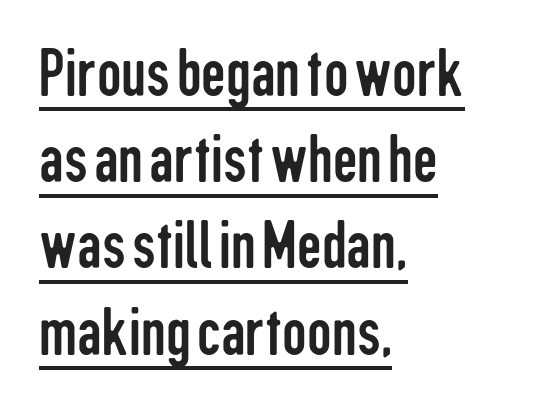
The image shows 69 px regular-weight, condensed sans-serif type, upright; set left-aligned, normal line spacing (1.25x), normal letter spacing, underlined; low stroke contrast and a medium x-height.
